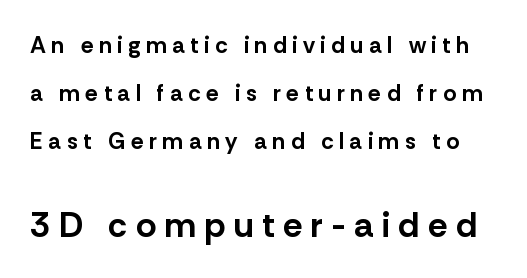
The image shows 35 px bold sans-serif type, upright; set loose line spacing (2.08x), unusually wide letter spacing (+0.24 em), not underlined; the second (bottom) block is 1.52x larger; low stroke contrast and a medium x-height.
